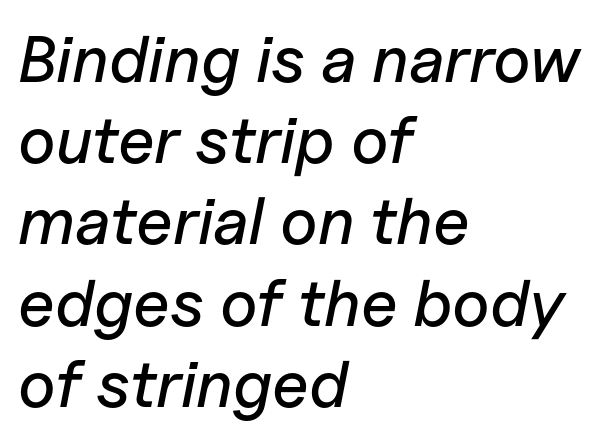
The image shows 66 px text type, italic (leaning right); set left-aligned, line spacing 1.23x, normal letter spacing, not underlined; low stroke contrast and a medium x-height.
